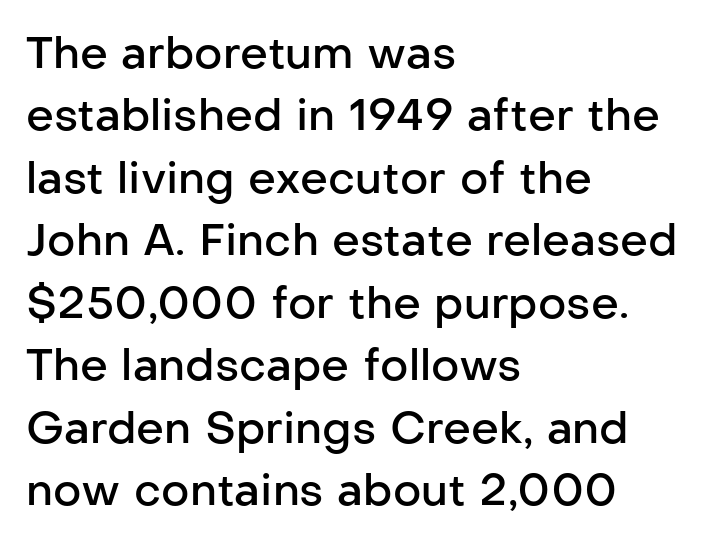
Which margin do the lines hug? The left one — the right edge is uneven. Descender tails drop into unmarked territory. Note the varied advance widths — an 'i' is clearly narrower than an 'm'. Letter spacing: default. Tall strokes in this sample are plumb rather than angled. Slightly chunky letters — semibold, I'd say, not full bold.
